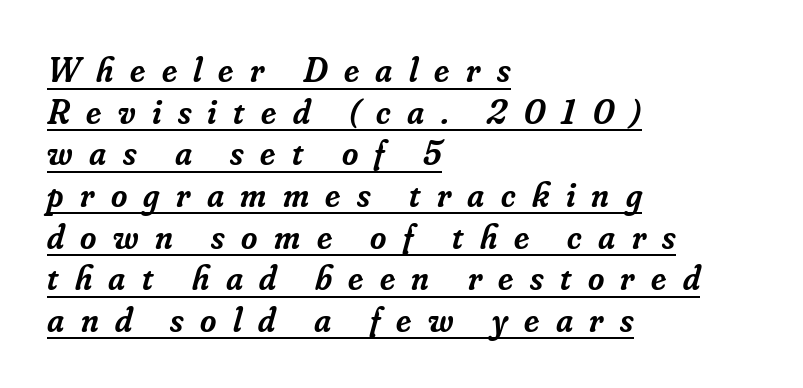
The image shows 35 px semibold serif type, italic (leaning right); set left-aligned, line spacing 1.19x, unusually wide letter spacing (+0.47 em), underlined; low stroke contrast and a small x-height.
